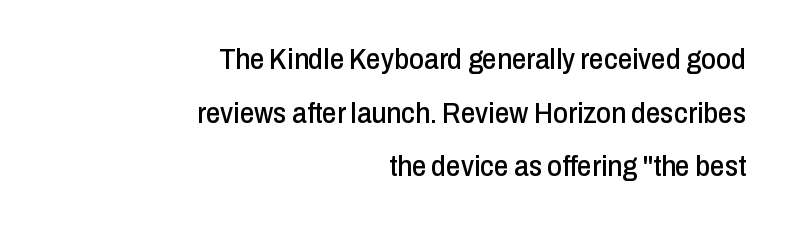
The image shows 29 px condensed sans-serif type, upright; set right-aligned, line spacing 1.85x, normal letter spacing, not underlined; low stroke contrast and a medium x-height.
